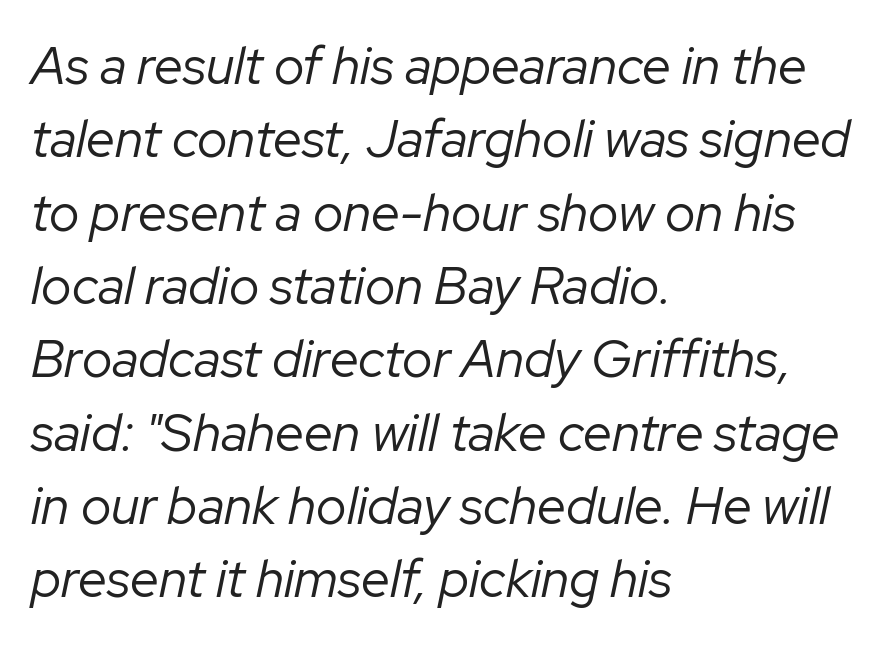
The line texture is even and compact thanks to regular tracking. Underline: absent. Stroke thickness stays within the range of a standard reading face or lighter. A typesetter would call this proportional, since set widths differ per character. Interline gaps are of average width in this sample.
